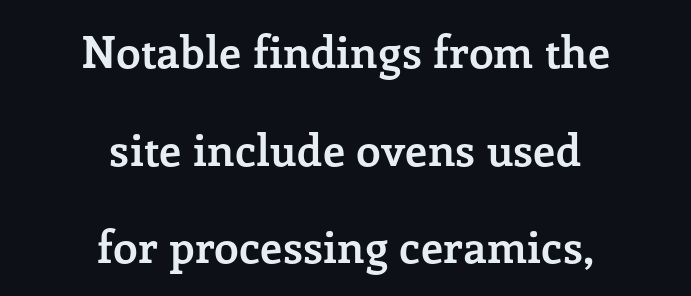
{"serif": "yes", "italic": "no", "bold": "yes", "weight": "semibold", "width": "normal", "stroke_contrast": "low", "x_height": "medium", "monospaced": "no", "underline": "no", "align": "center", "line_spacing": "loose", "line_spacing_ratio": 2.22, "letter_spacing": "normal", "letter_spacing_em": 0.0, "glyph_px": 44}
